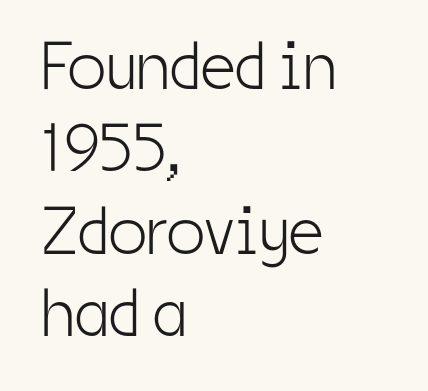
{"serif": "no", "italic": "no", "bold": "no", "weight": "light", "width": "condensed", "stroke_contrast": "low", "x_height": "medium", "monospaced": "no", "underline": "no", "align": "left", "line_spacing_ratio": 1.21, "letter_spacing": "normal", "letter_spacing_em": 0.0, "glyph_px": 68}
